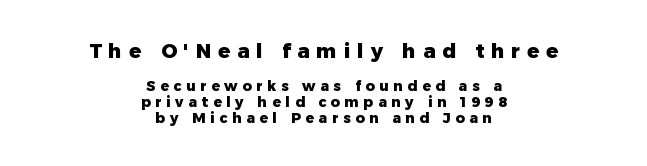
{"italic": "no", "bold": "yes", "underline": "no", "align": "center", "line_spacing": "tight", "line_spacing_ratio": 1.15, "letter_spacing": "wide", "letter_spacing_em": 0.34, "larger_block": "first", "size_ratio": 1.43, "glyph_px": 20}
